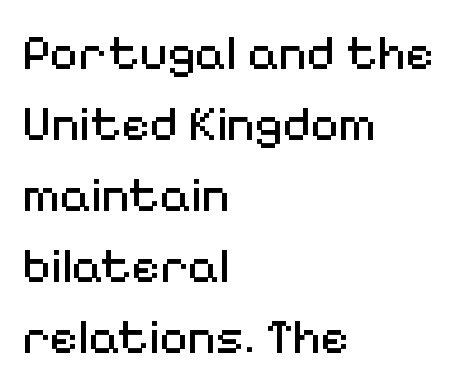
{"serif": "no", "italic": "no", "bold": "no", "weight": "regular", "width": "normal", "stroke_contrast": "medium", "x_height": "medium", "monospaced": "no", "underline": "no", "align": "left", "line_spacing": "normal", "line_spacing_ratio": 1.45, "letter_spacing": "normal", "letter_spacing_em": 0.0, "glyph_px": 49}
